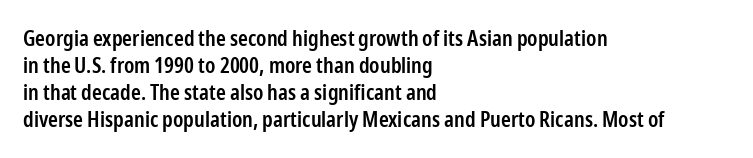
The typography opts for an upright posture over an oblique one. The typesetting leans somewhat heavy: a semibold. Look at the tracking — it's just the regular setting, nothing added. Bare-footed words on every line. Summary of vertical rhythm: regular, with standard interline spacing. The paragraph shown leans on its left margin.
